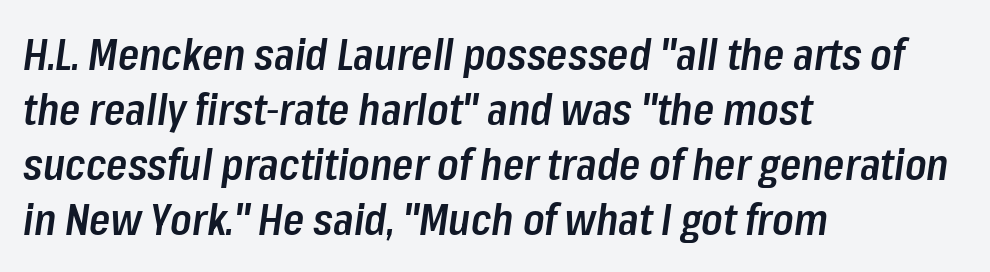
{"italic": "yes", "lean": "right", "slant_degrees": 8, "bold": "semi", "weight": "semibold", "width": "condensed", "stroke_contrast": "low", "x_height": "medium", "monospaced": "no", "underline": "no", "align": "left", "line_spacing": "normal", "line_spacing_ratio": 1.28, "letter_spacing": "normal", "letter_spacing_em": 0.0, "glyph_px": 43}
